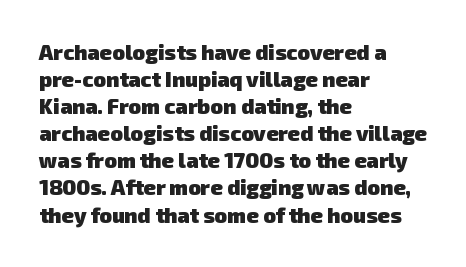
{"bold": "yes", "underline": "no", "align": "left", "line_spacing": "normal", "line_spacing_ratio": 1.29, "letter_spacing": "normal", "letter_spacing_em": 0.0, "glyph_px": 21}
